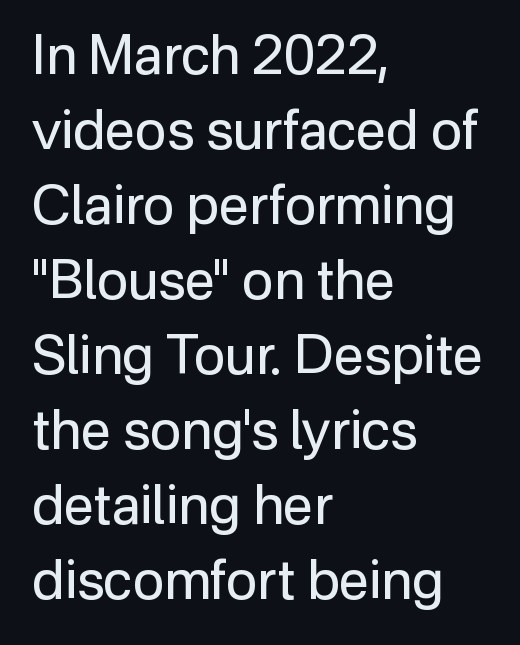
{"serif": "no", "italic": "no", "bold": "no", "weight": "regular", "width": "normal", "stroke_contrast": "low", "x_height": "medium", "monospaced": "no", "underline": "no", "align": "left", "line_spacing": "normal", "line_spacing_ratio": 1.39, "letter_spacing": "normal", "letter_spacing_em": 0.0, "glyph_px": 54}
